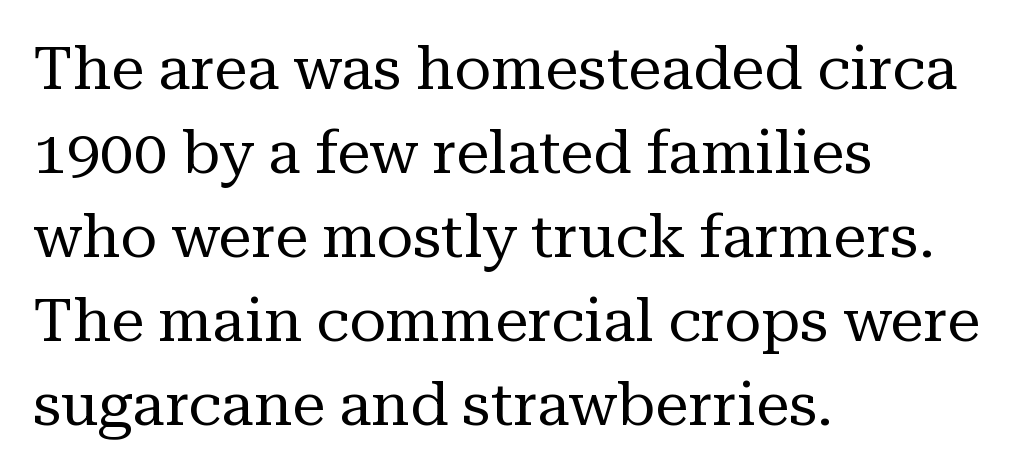
Q: Is the text bold? A: No.
Q: Is the text italic (slanted)? A: No, it is upright.
Q: Is the typeface a serif or a sans-serif typeface? A: Serif.
Q: Is the text underlined? A: No.
Q: How is the paragraph aligned? A: Left-aligned.
Q: Is the spacing between letters normal or unusually wide? A: Normal.
Q: Is the spacing between lines tight, normal or loose? A: Normal.
Q: Width (condensed, normal, or wide)? A: Normal.
Q: Stroke contrast? A: Medium.
Q: x-height? A: Medium.
Q: Monospaced? A: No.
